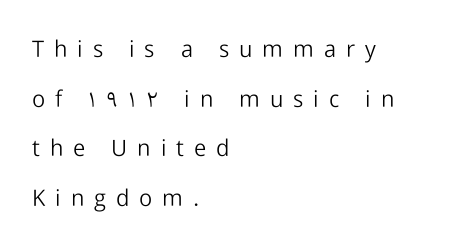
The image shows 23 px text type, upright; set left-aligned, loose line spacing (2.16x), unusually wide letter spacing (+0.43 em), not underlined.
